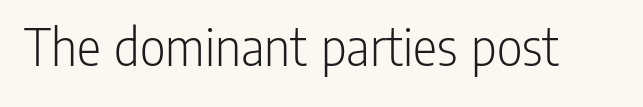
Q: Is the text bold? A: No.
Q: Is the text italic (slanted)? A: No, it is upright.
Q: Is the typeface a serif or a sans-serif typeface? A: Sans-serif.
Q: Is the text underlined? A: No.
Q: Is the spacing between letters normal or unusually wide? A: Normal.
Q: Width (condensed, normal, or wide)? A: Condensed.
Q: Stroke contrast? A: Low.
Q: x-height? A: Medium.
Q: Monospaced? A: No.
